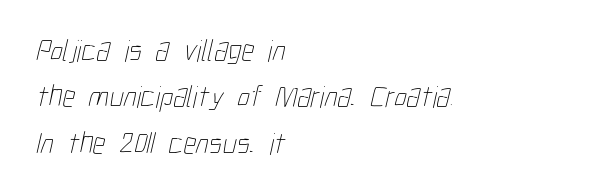
The horizontal fit of the characters is conventional and even. The letters look calm and open, with moderate or lighter stems. The passage shown is typed in a proportional face where columns would drift. Short and long lines alike share a common starting point at left. A clean baseline with only descenders dipping below it. Interline gaps are of average width in this sample.
